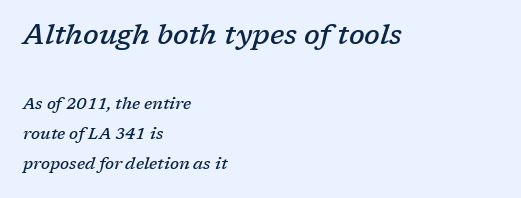
Q: Is the text bold? A: Semi-bold.
Q: Is the text italic (slanted)? A: Yes, it leans right by about 17 degrees.
Q: Is the typeface a serif or a sans-serif typeface? A: Serif.
Q: Is the text underlined? A: No.
Q: How is the paragraph aligned? A: Left-aligned.
Q: Is the spacing between letters normal or unusually wide? A: Normal.
Q: Which block of text is set in a larger size, the first (top) or the second (bottom)? A: The first (top) one.
Q: Width (condensed, normal, or wide)? A: Normal.
Q: Stroke contrast? A: Low.
Q: x-height? A: Medium.
Q: Monospaced? A: No.
